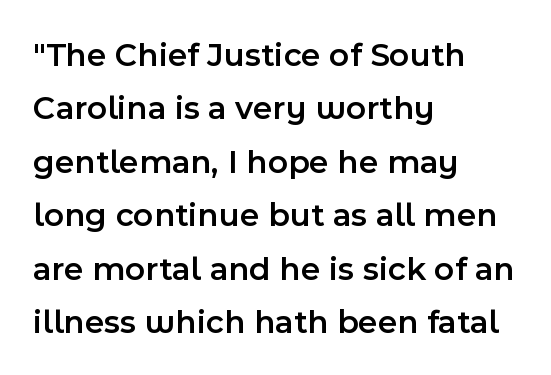
The image shows 34 px semibold sans-serif type, upright; set left-aligned, normal line spacing (1.57x), normal letter spacing, not underlined; a medium x-height.
